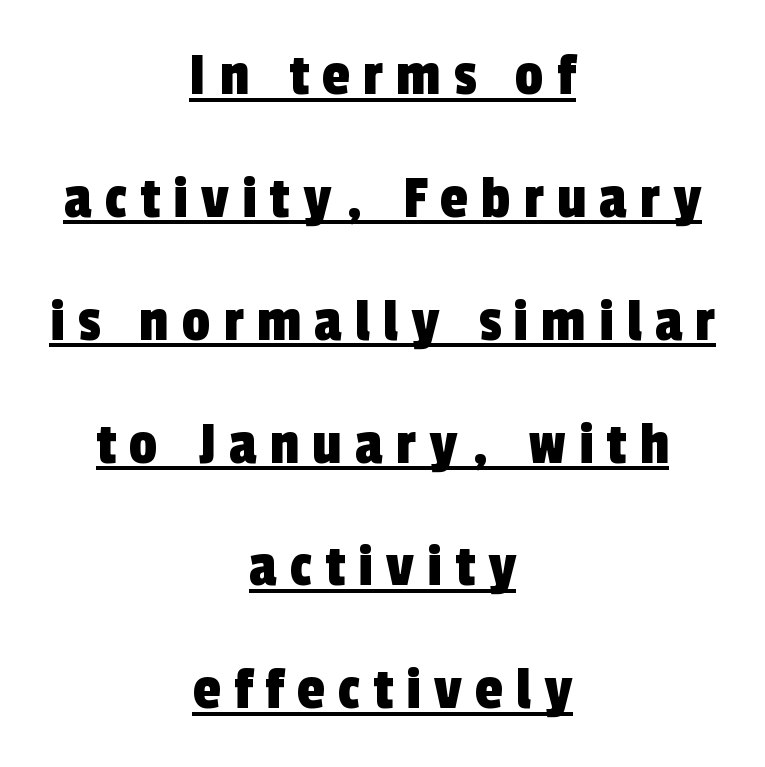
The image shows 63 px condensed sans-serif type; set centered, loose line spacing (1.95x), unusually wide letter spacing (+0.21 em), underlined; a medium x-height.
